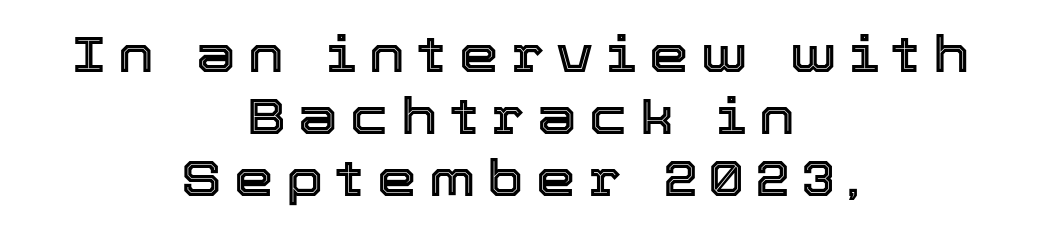
Q: Is the text italic (slanted)? A: No, it is upright.
Q: Is the text underlined? A: No.
Q: How is the paragraph aligned? A: Centered.
Q: Is the spacing between letters normal or unusually wide? A: Unusually wide.
Q: Width (condensed, normal, or wide)? A: Normal.
Q: x-height? A: Medium.
Q: Monospaced? A: No.
